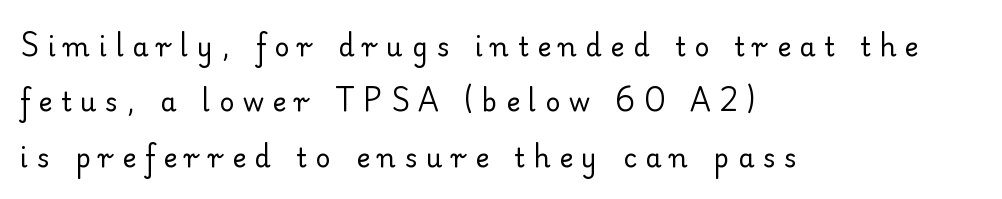
The lines are spread far apart with generous leading. The lettering holds an erect, upright posture throughout. Lines of text with bare space underneath. Summary of weight: not heavy and not bold. Substantial extra tracking has been applied to these lines.
